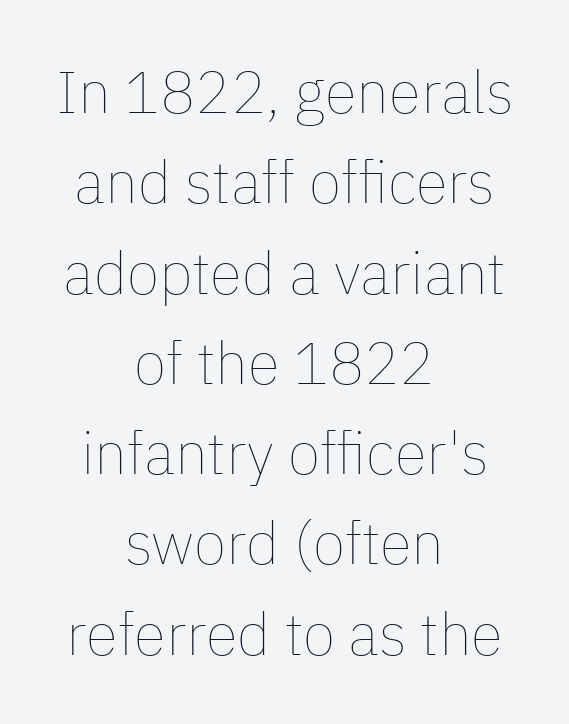
{"italic": "no", "bold": "no", "weight": "thin", "width": "normal", "stroke_contrast": "low", "x_height": "medium", "monospaced": "no", "underline": "no", "align": "center", "line_spacing": "normal", "line_spacing_ratio": 1.53, "letter_spacing": "normal", "letter_spacing_em": 0.0, "glyph_px": 59}
